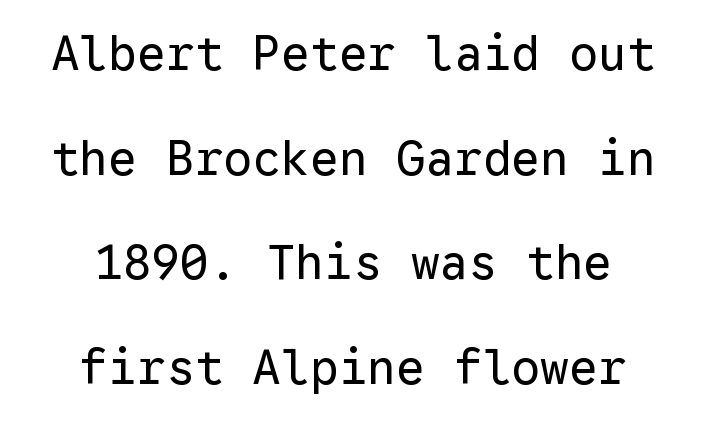
{"serif": "no", "italic": "no", "bold": "no", "weight": "regular", "width": "normal", "stroke_contrast": "low", "x_height": "medium", "monospaced": "yes", "underline": "no", "align": "center", "line_spacing": "loose", "line_spacing_ratio": 2.18, "letter_spacing": "normal", "letter_spacing_em": 0.0, "glyph_px": 48}
